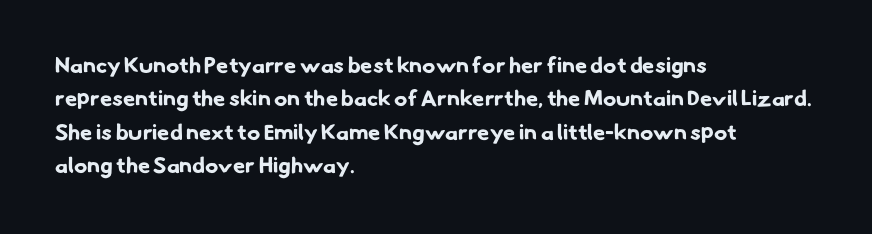
{"bold": "yes", "underline": "no", "align": "left", "line_spacing": "normal", "line_spacing_ratio": 1.52, "letter_spacing": "normal", "letter_spacing_em": 0.0, "glyph_px": 22}
